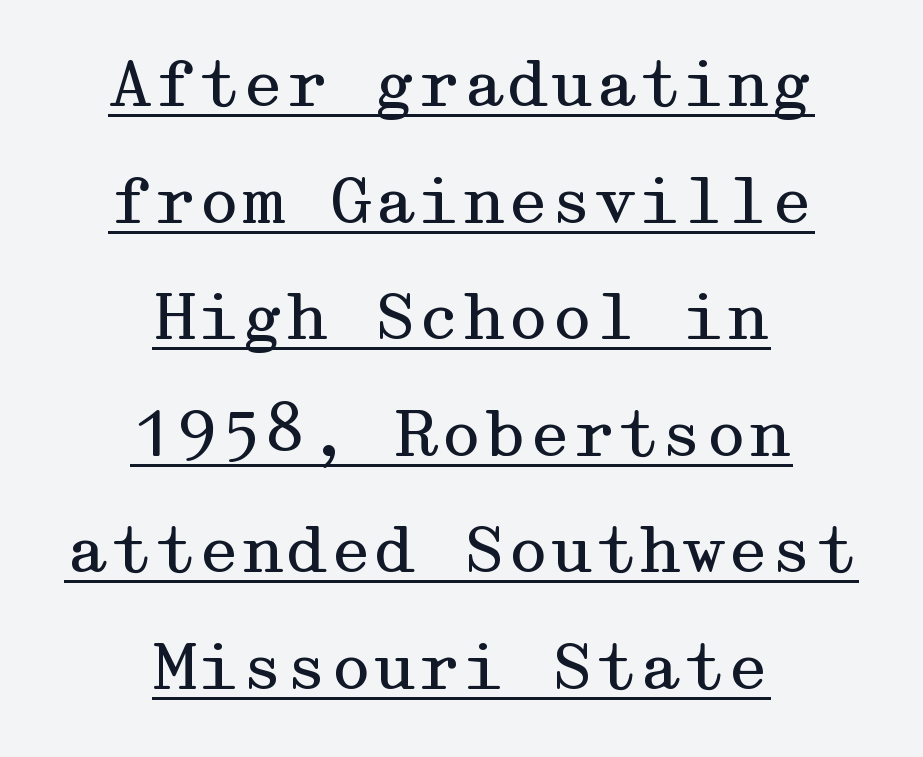
{"serif": "yes", "italic": "no", "bold": "no", "weight": "regular", "width": "wide", "stroke_contrast": "medium", "x_height": "medium", "underline": "yes", "align": "center", "line_spacing_ratio": 1.85, "letter_spacing": "normal", "letter_spacing_em": 0.0, "glyph_px": 63}
